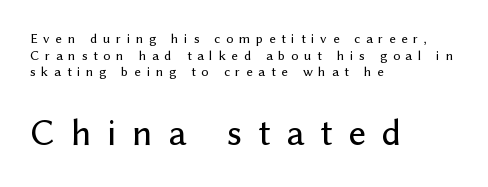
The image shows 38 px sans-serif type, upright; set left-aligned, line spacing 1.19x, unusually wide letter spacing (+0.41 em), not underlined; the second (bottom) block is 2.71x larger; low stroke contrast and a medium x-height.
